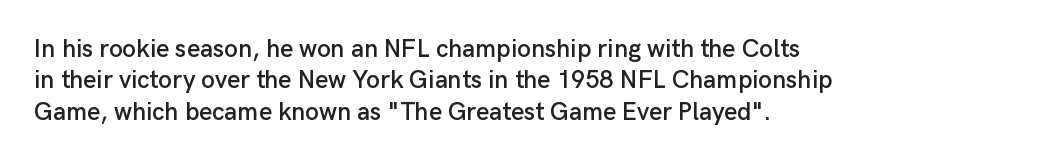
The space directly below the letters is spotless. Whoever set this chose a conventional vertical rhythm. The typesetter chose a ragged-right arrangement here. Posture: straight, roman, zero tilt. Standard letterfit; no display-style spreading of the glyphs.
